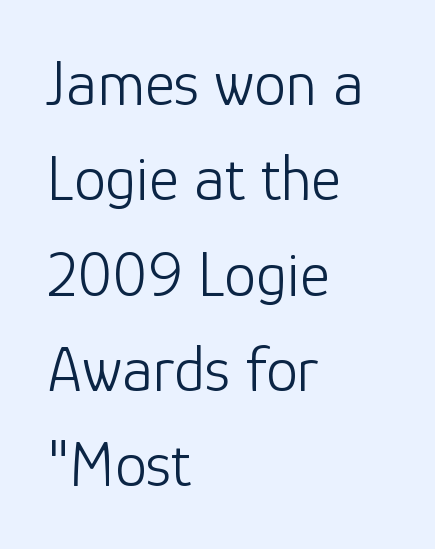
Only glyphs here, with clear space below each row. Upright lettering throughout. Note the varied advance widths — an 'i' is clearly narrower than an 'm'. The type is set solid horizontally, with unmodified tracking. One glance says typical: line gaps are just what's usual. The lines are quadded left.
